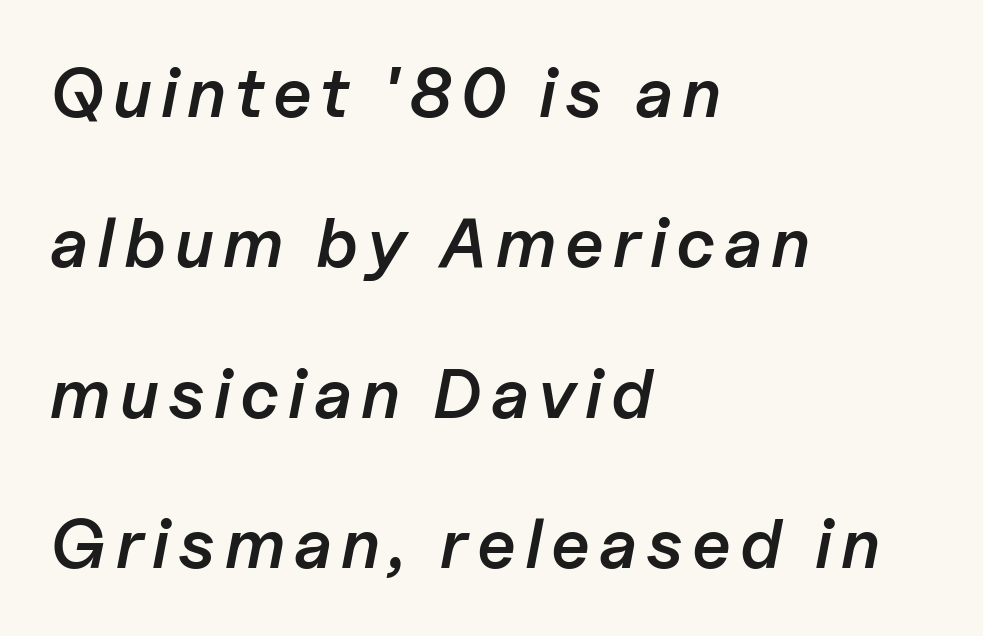
Q: Is the text bold? A: Semi-bold.
Q: Is the text italic (slanted)? A: Yes, it leans right by about 11 degrees.
Q: Is the text underlined? A: No.
Q: How is the paragraph aligned? A: Left-aligned.
Q: Is the spacing between lines tight, normal or loose? A: Loose.
Q: Width (condensed, normal, or wide)? A: Normal.
Q: Stroke contrast? A: Low.
Q: x-height? A: Medium.
Q: Monospaced? A: No.
